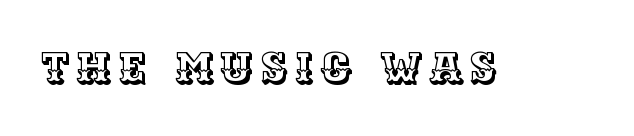
Is this a fixed-width face? No — the glyphs have proportional, varying widths. Words float on clear page, feet unadorned. If you drew a line through each stem, it would be perfectly vertical.
